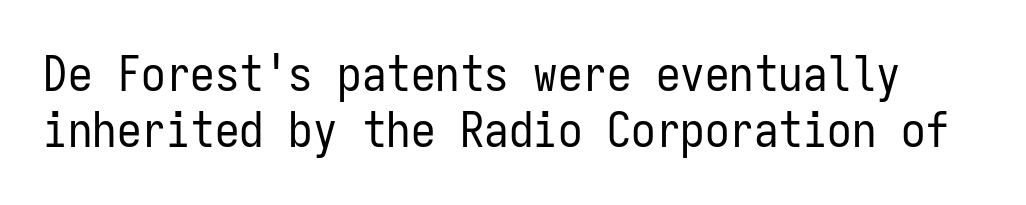
{"serif": "no", "italic": "no", "bold": "no", "weight": "regular", "width": "condensed", "stroke_contrast": "low", "x_height": "medium", "monospaced": "yes", "underline": "no", "line_spacing": "tight", "line_spacing_ratio": 1.15, "letter_spacing": "normal", "letter_spacing_em": 0.0, "glyph_px": 49}
